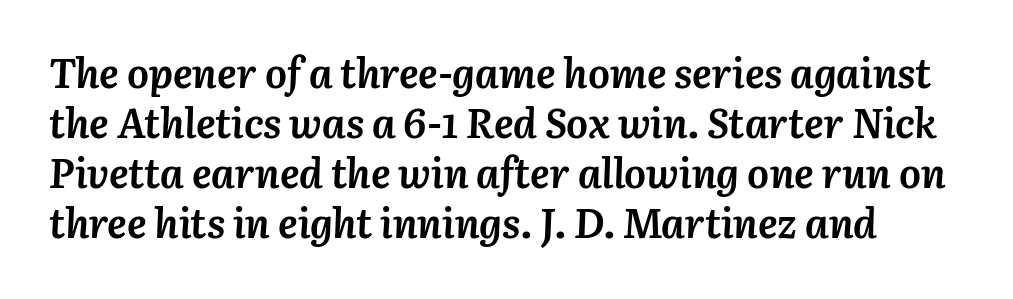
Summary of weight: heavy, a full bold. The whole block is typeset with a tilt. Tracking here is standard; glyphs follow each other at the usual distance. The string is rendered with underlining switched off.
